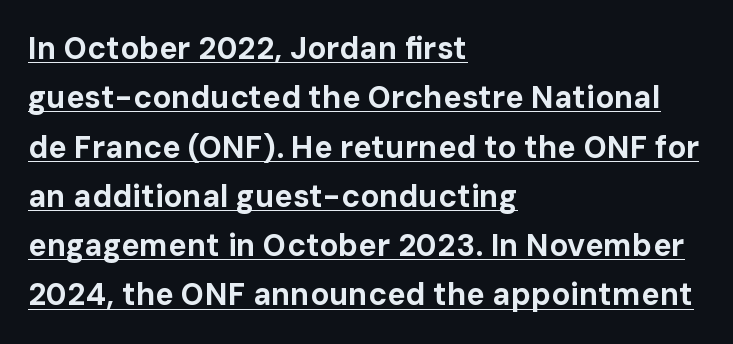
{"serif": "no", "italic": "no", "bold": "yes", "weight": "bold", "width": "normal", "stroke_contrast": "low", "x_height": "medium", "monospaced": "no", "underline": "yes", "align": "left", "line_spacing": "normal", "line_spacing_ratio": 1.59, "letter_spacing": "normal", "letter_spacing_em": 0.0, "glyph_px": 31}
